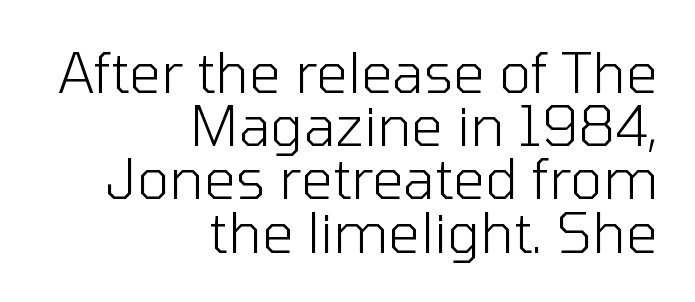
The strokes are not fattened; the text isn't bold. The lines in this sample share a right terminus and differ only in where they begin. Do the characters align in a grid? No, the font is proportional. Look at the bottom of the vertical strokes: they stop flat, with no serifs.
